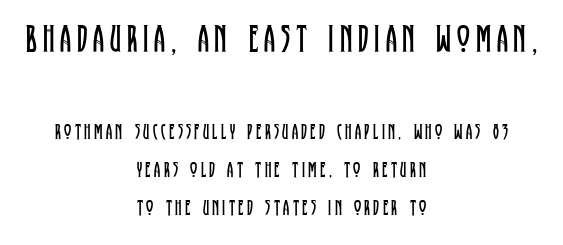
Q: Is the text bold? A: No.
Q: Is the text italic (slanted)? A: No, it is upright.
Q: Is the typeface a serif or a sans-serif typeface? A: Serif.
Q: Is the text underlined? A: No.
Q: How is the paragraph aligned? A: Centered.
Q: Which block of text is set in a larger size, the first (top) or the second (bottom)? A: The first (top) one.
Q: Width (condensed, normal, or wide)? A: Condensed.
Q: Stroke contrast? A: Low.
Q: x-height? A: Large.
Q: Monospaced? A: No.
